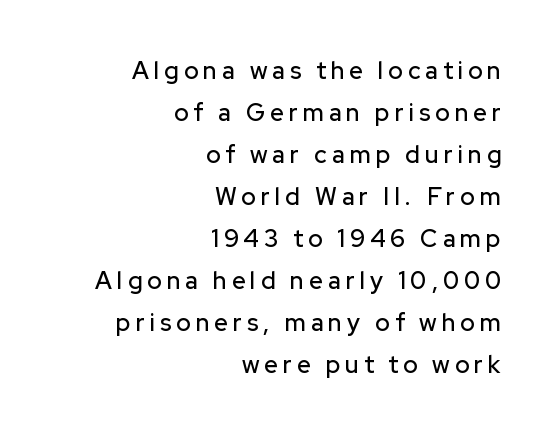
Any mark beneath the type? The region is blank. Honestly, the letter spacing is so wide it's the main thing you notice. Every character sits straight up, as roman type does. Horizontally, the lines are justified to the trailing edge only.
